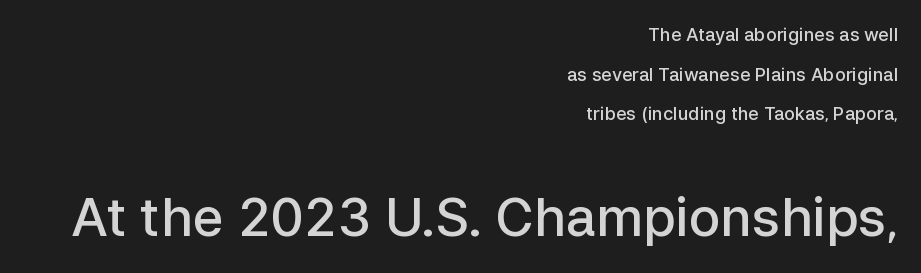
Visually, the bottom section dominates because its glyphs are scaled up. Beneath every word, the page is bare. Regarding serifs, this sample does without them. Italic: no, the glyphs are upright roman. The strokes are fattened partway — semibold, not bold.
